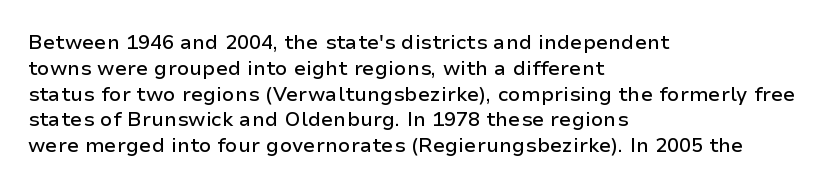
The image shows 20 px text type, upright; set left-aligned, normal line spacing (1.29x), normal letter spacing, not underlined.
